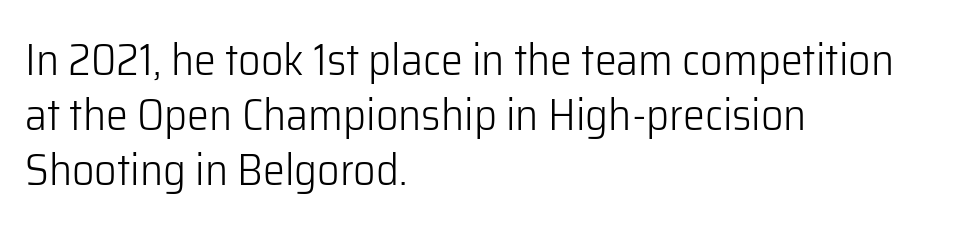
This sample keeps an unexceptional amount of space between lines. Typeset ragged right — the left edge is the straight one. The letters stand straight up with perfectly vertical stems. This sample has the flowing, uneven cadence of proportional lettering. Glyph-to-glyph distance matches everyday printed text. Nothing heavy about these letters — not bold at all.
